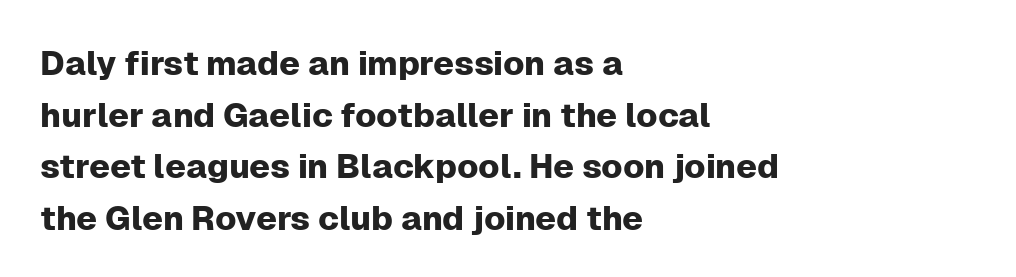
{"serif": "no", "italic": "no", "width": "normal", "stroke_contrast": "low", "x_height": "medium", "monospaced": "no", "underline": "no", "align": "left", "line_spacing": "normal", "line_spacing_ratio": 1.52, "letter_spacing": "normal", "letter_spacing_em": 0.0, "glyph_px": 34}
